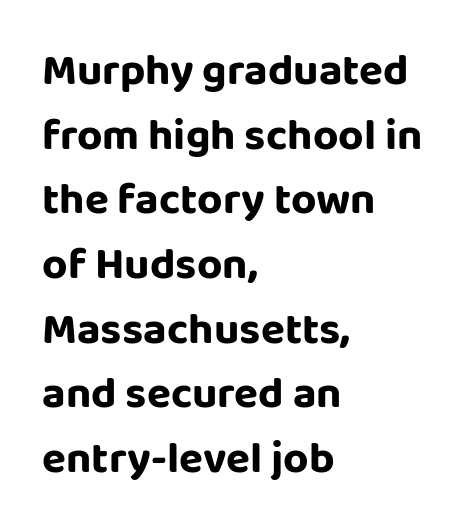
Q: Is the text italic (slanted)? A: No, it is upright.
Q: Is the typeface a serif or a sans-serif typeface? A: Sans-serif.
Q: Is the text underlined? A: No.
Q: How is the paragraph aligned? A: Left-aligned.
Q: Is the spacing between letters normal or unusually wide? A: Normal.
Q: Is the spacing between lines tight, normal or loose? A: Normal.
Q: Width (condensed, normal, or wide)? A: Normal.
Q: Stroke contrast? A: Low.
Q: x-height? A: Large.
Q: Monospaced? A: No.
